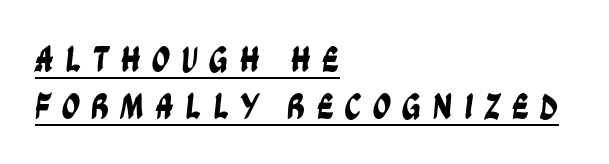
The image shows 37 px condensed sans-serif type; set left-aligned, normal line spacing (1.26x), unusually wide letter spacing (+0.29 em), underlined; low stroke contrast and a large x-height.
